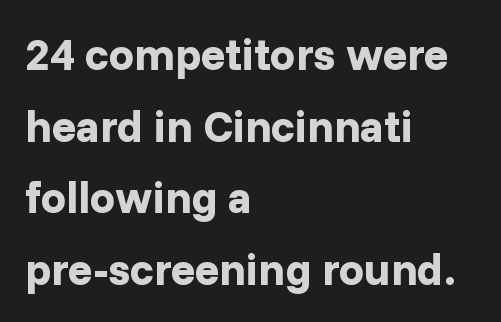
Horizontally, the lines are justified to the leading edge only. Strong, thick strokes mark this as bold type. Nobody drew a line under any word here. No extra tracking has been applied to these lines. Serifs: no, the terminals of the letterforms are clean.
